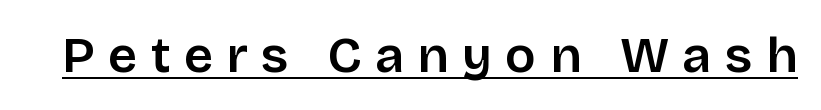
Q: Is the text bold? A: Semi-bold.
Q: Is the text italic (slanted)? A: No, it is upright.
Q: Is the typeface a serif or a sans-serif typeface? A: Sans-serif.
Q: Is the text underlined? A: Yes.
Q: Is the spacing between letters normal or unusually wide? A: Unusually wide.
Q: Width (condensed, normal, or wide)? A: Normal.
Q: Stroke contrast? A: Low.
Q: x-height? A: Large.
Q: Monospaced? A: No.
